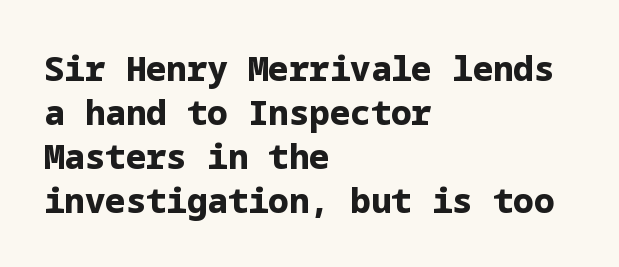
Q: Is the text bold? A: Yes.
Q: Is the text italic (slanted)? A: No, it is upright.
Q: Is the typeface a serif or a sans-serif typeface? A: Sans-serif.
Q: Is the text underlined? A: No.
Q: How is the paragraph aligned? A: Left-aligned.
Q: Is the spacing between letters normal or unusually wide? A: Normal.
Q: Is the spacing between lines tight, normal or loose? A: Normal.
Q: Width (condensed, normal, or wide)? A: Normal.
Q: Stroke contrast? A: Low.
Q: x-height? A: Medium.
